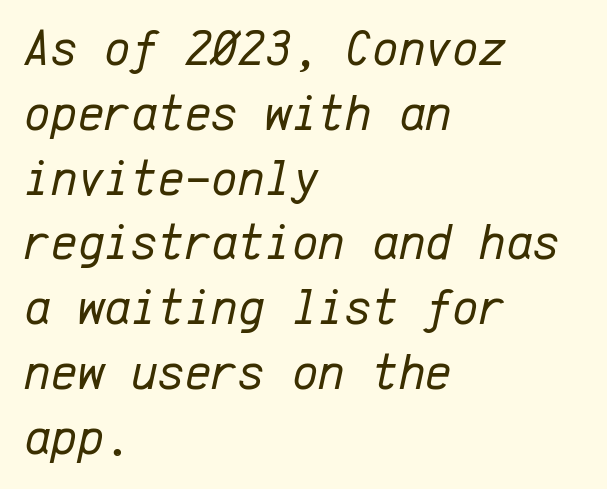
{"italic": "yes", "lean": "right", "slant_degrees": 12, "bold": "no", "weight": "regular", "width": "normal", "stroke_contrast": "low", "x_height": "medium", "monospaced": "yes", "underline": "no", "align": "left", "line_spacing": "normal", "line_spacing_ratio": 1.27, "letter_spacing": "normal", "letter_spacing_em": 0.0, "glyph_px": 51}
